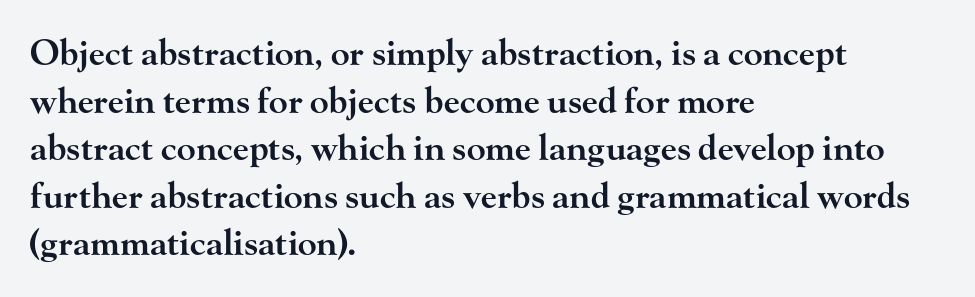
The image shows 35 px semibold, wide serif type, upright; set left-aligned, normal line spacing (1.36x), normal letter spacing, not underlined; high stroke contrast and a small x-height.
